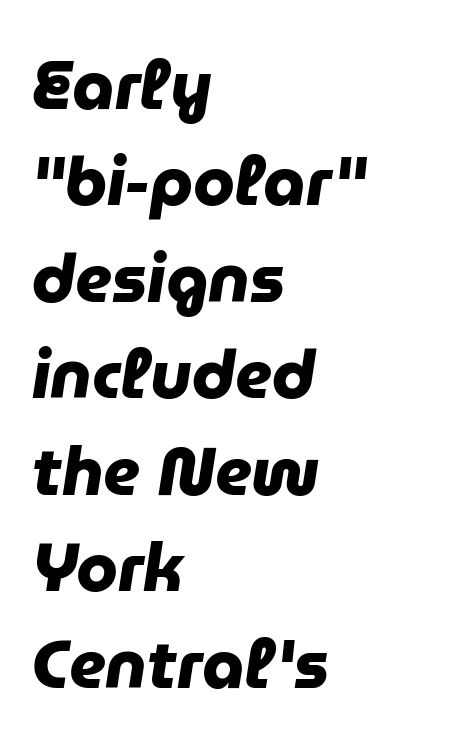
The zone under the glyphs is completely vacant. A typesetter would call this proportional, since set widths differ per character. Left-aligned paragraph, ragged on the right. Stroke terminals: plain, sans-serif.
